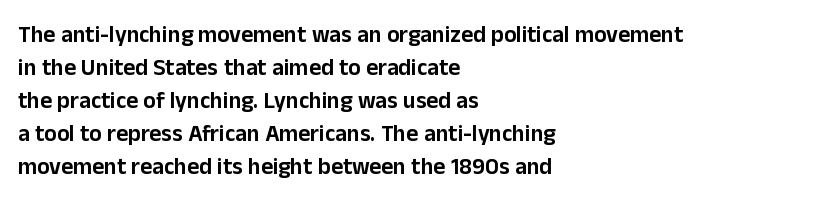
Plain, unruled lines of type. Letter spacing: default. Quick note: interline space is typical. Does the lettering tilt? It doesn't — this is upright. One-word summary of the alignment: left.
